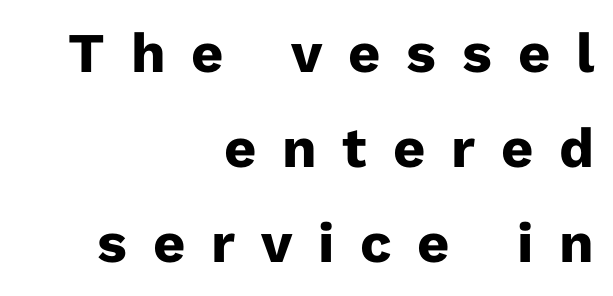
Q: Is the text bold? A: Yes.
Q: Is the text italic (slanted)? A: No, it is upright.
Q: Is the typeface a serif or a sans-serif typeface? A: Sans-serif.
Q: Is the text underlined? A: No.
Q: How is the paragraph aligned? A: Right-aligned.
Q: Is the spacing between letters normal or unusually wide? A: Unusually wide.
Q: Is the spacing between lines tight, normal or loose? A: Normal.
Q: Width (condensed, normal, or wide)? A: Normal.
Q: Stroke contrast? A: Low.
Q: x-height? A: Medium.
Q: Monospaced? A: No.
